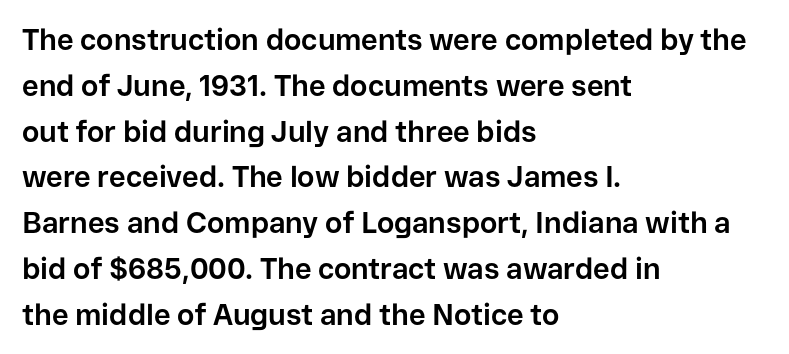
Horizontally, the lines are justified to the leading edge only. No feet cap the strokes, marking this as sans-serif type. Does the weight exceed regular? Yes, all the way to bold. No extra tracking has been applied to these lines. Clear beneath every line of the passage.
